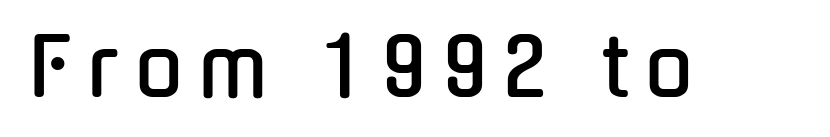
The zone under the glyphs is completely vacant. The typography opts for an upright posture over an oblique one. A typesetter would label this face a sans. The face used here is proportionally spaced, like ordinary book or web type.
